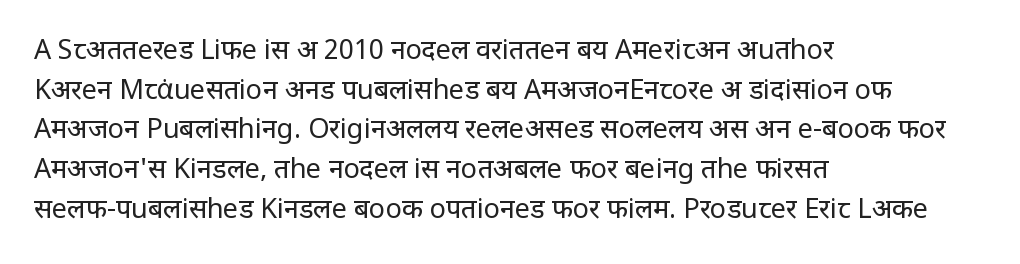
{"italic": "no", "bold": "no", "underline": "no", "align": "left", "line_spacing": "normal", "line_spacing_ratio": 1.47, "letter_spacing": "normal", "letter_spacing_em": 0.0, "glyph_px": 27}
